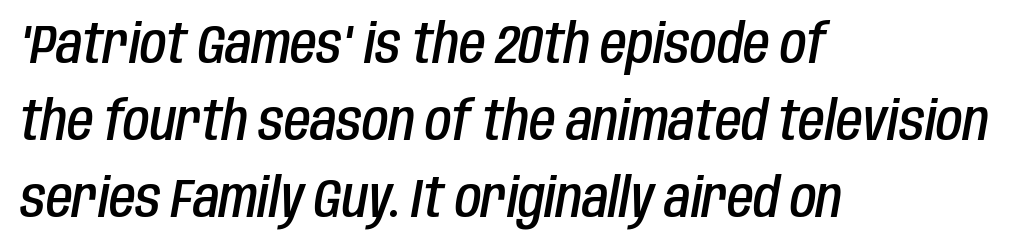
Q: Is the text bold? A: Semi-bold.
Q: Is the text italic (slanted)? A: Yes, it leans right by about 10 degrees.
Q: Is the text underlined? A: No.
Q: How is the paragraph aligned? A: Left-aligned.
Q: Is the spacing between letters normal or unusually wide? A: Normal.
Q: Is the spacing between lines tight, normal or loose? A: Normal.
Q: Width (condensed, normal, or wide)? A: Condensed.
Q: Stroke contrast? A: Low.
Q: x-height? A: Large.
Q: Monospaced? A: No.
